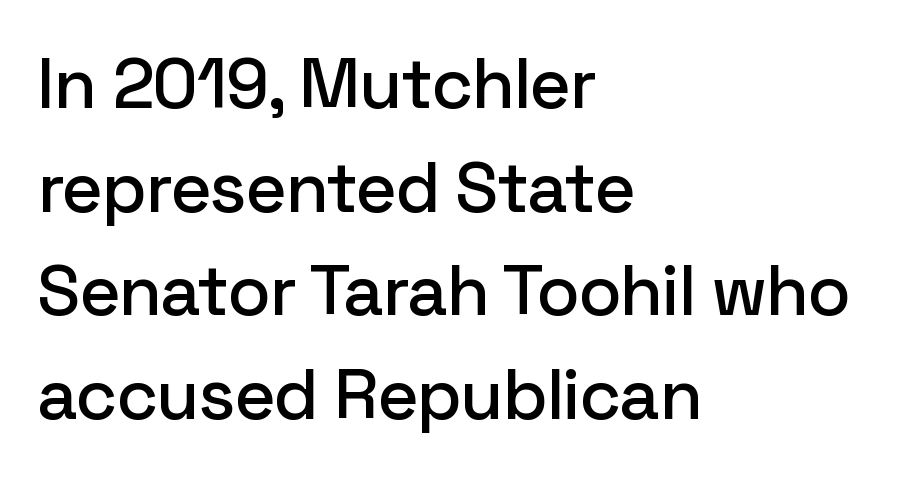
{"serif": "no", "italic": "no", "width": "normal", "stroke_contrast": "low", "x_height": "medium", "monospaced": "no", "underline": "no", "align": "left", "line_spacing": "normal", "line_spacing_ratio": 1.46, "letter_spacing": "normal", "letter_spacing_em": 0.0, "glyph_px": 71}
